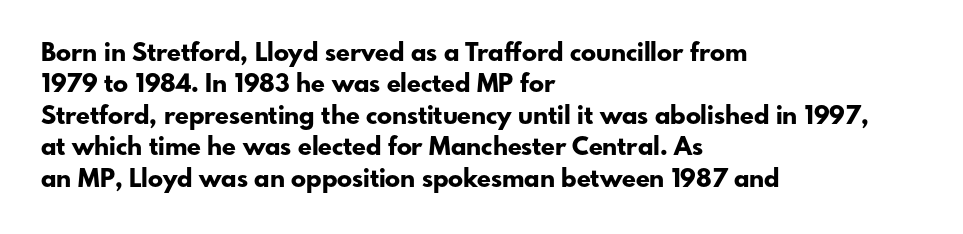
The image shows 25 px bold type, upright; set left-aligned, normal line spacing (1.26x), normal letter spacing, not underlined.
